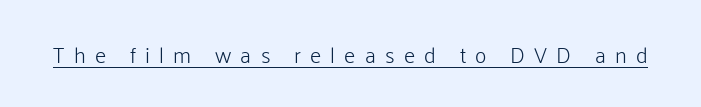
The image shows 22 px text type, upright; set unusually wide letter spacing (+0.42 em), underlined.
